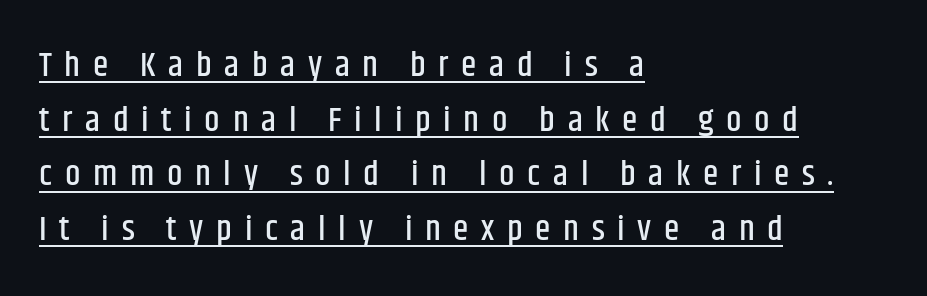
The image shows 35 px condensed sans-serif type, upright; set left-aligned, normal line spacing (1.56x), unusually wide letter spacing (+0.36 em), underlined; low stroke contrast and a large x-height.
